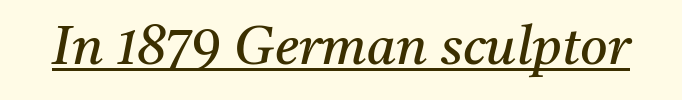
What kind of face is this? One with serifs. Underlined type. The passage shown has conventional tracking throughout. Designer's note — italics engaged. Character widths vary here, with narrow letters taking less room than wide ones.
